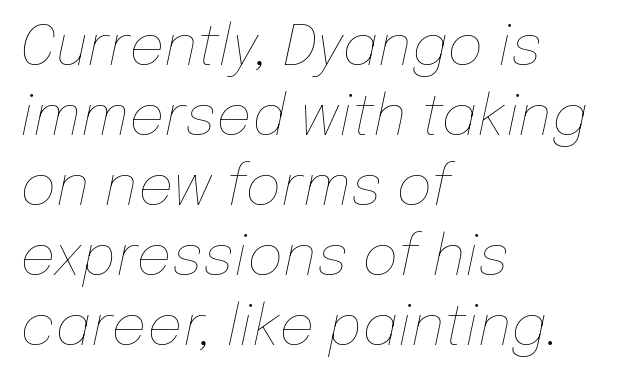
Q: Is the text bold? A: No.
Q: Is the text italic (slanted)? A: Yes, it leans right by about 12 degrees.
Q: Is the text underlined? A: No.
Q: How is the paragraph aligned? A: Left-aligned.
Q: Is the spacing between letters normal or unusually wide? A: Normal.
Q: Is the spacing between lines tight, normal or loose? A: Normal.
Q: Width (condensed, normal, or wide)? A: Normal.
Q: Stroke contrast? A: Low.
Q: x-height? A: Medium.
Q: Monospaced? A: No.
